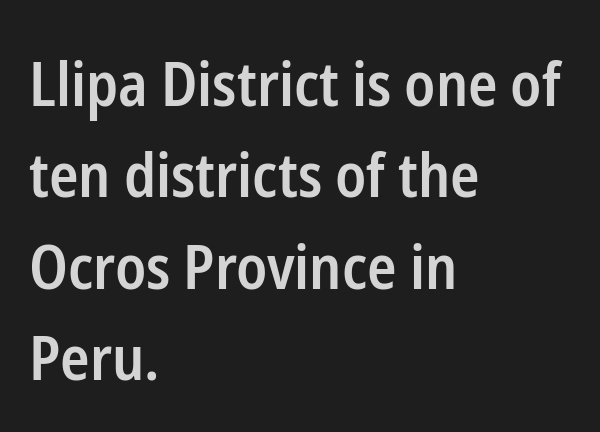
{"serif": "no", "italic": "no", "bold": "semi", "weight": "semibold", "width": "condensed", "stroke_contrast": "low", "x_height": "medium", "monospaced": "no", "underline": "no", "align": "left", "line_spacing": "normal", "line_spacing_ratio": 1.5, "letter_spacing": "normal", "letter_spacing_em": 0.0, "glyph_px": 61}
